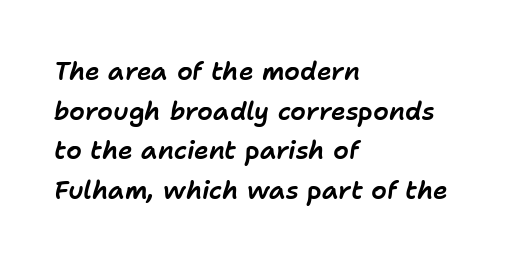
{"italic": "yes", "lean": "right", "slant_degrees": 11, "underline": "no", "align": "left", "line_spacing": "normal", "line_spacing_ratio": 1.59, "letter_spacing": "normal", "letter_spacing_em": 0.0, "glyph_px": 25}
